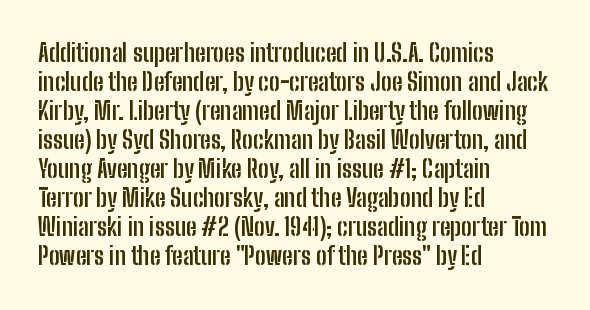
Q: Is the text bold? A: Yes.
Q: Is the text italic (slanted)? A: No, it is upright.
Q: Is the text underlined? A: No.
Q: How is the paragraph aligned? A: Left-aligned.
Q: Is the spacing between letters normal or unusually wide? A: Normal.
